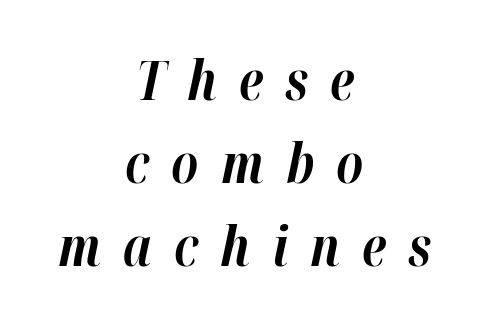
The words here are not underlined. Evenly set lines give the paragraph a standard silhouette. How are the letters spaced? Widely, with obvious added tracking. Quick note: italic.
